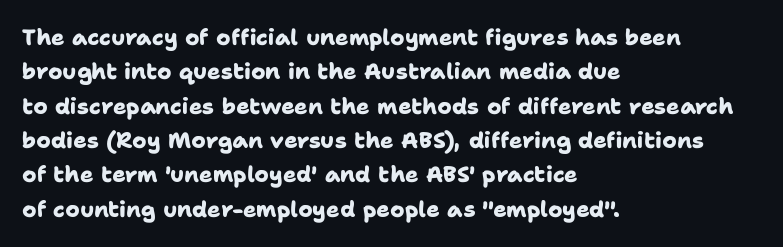
The space directly below the letters is spotless. Visually the block forms a straight wall on the left and a jagged coastline on the right. Inter-character spacing is left at the font's built-in metrics. Heavy, bold letterforms. Regular leading.
